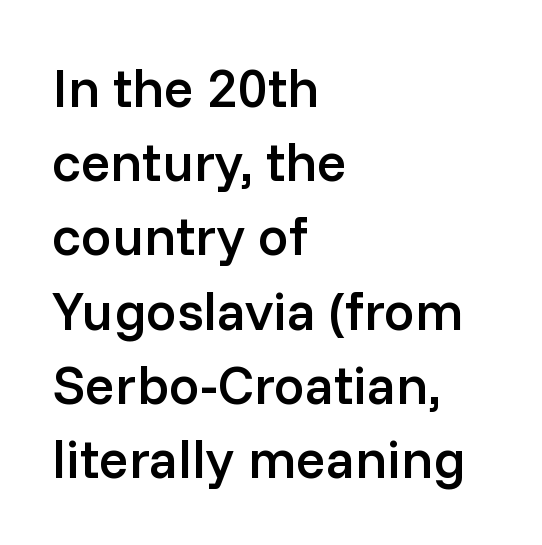
{"serif": "no", "italic": "no", "bold": "semi", "weight": "semibold", "width": "normal", "stroke_contrast": "low", "x_height": "medium", "monospaced": "no", "underline": "no", "align": "left", "line_spacing": "normal", "line_spacing_ratio": 1.35, "letter_spacing": "normal", "letter_spacing_em": 0.0, "glyph_px": 55}
